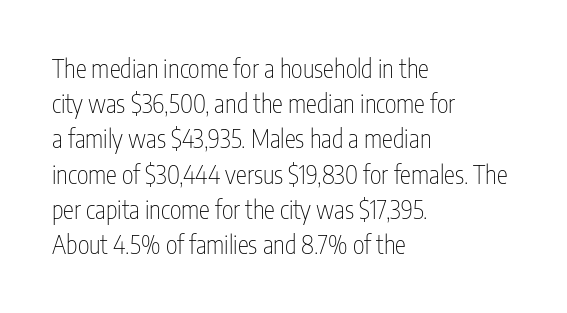
Q: Is the text bold? A: No.
Q: Is the text italic (slanted)? A: No, it is upright.
Q: Is the text underlined? A: No.
Q: How is the paragraph aligned? A: Left-aligned.
Q: Is the spacing between letters normal or unusually wide? A: Normal.
Q: Is the spacing between lines tight, normal or loose? A: Normal.
